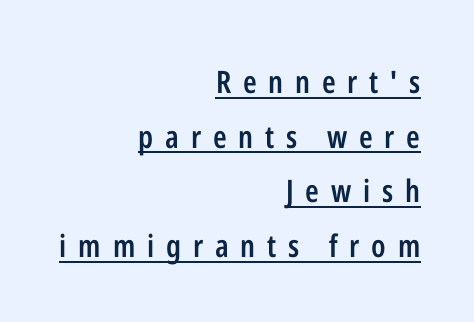
The image shows 31 px semibold, condensed sans-serif type, upright; set right-aligned, line spacing 1.76x, unusually wide letter spacing (+0.38 em), underlined; low stroke contrast and a medium x-height.
